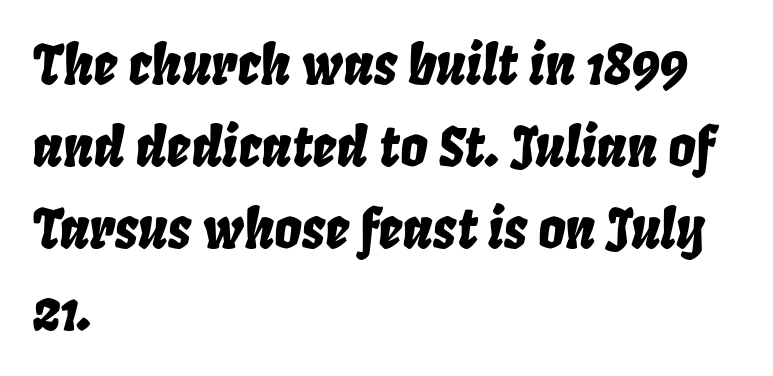
This block has exactly the height ordinary leading produces. Check the space under the baseline: it is left empty. Every row of glyphs begins at an identical x-position on the left. Varying glyph widths throughout — classic text-font behaviour. Observe the ordinary spacing: letters are neighbours, not strangers.
